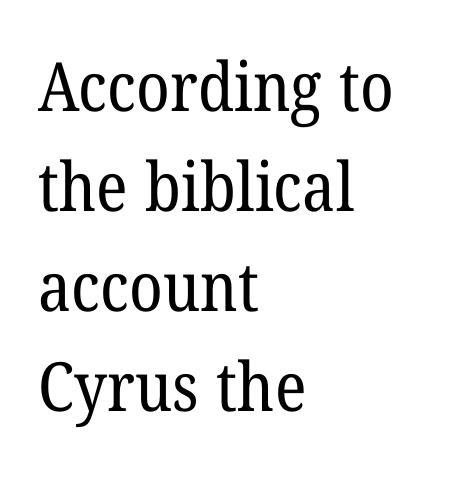
Q: Is the text bold? A: No.
Q: Is the typeface a serif or a sans-serif typeface? A: Serif.
Q: Is the text underlined? A: No.
Q: How is the paragraph aligned? A: Left-aligned.
Q: Is the spacing between letters normal or unusually wide? A: Normal.
Q: Is the spacing between lines tight, normal or loose? A: Normal.
Q: Width (condensed, normal, or wide)? A: Normal.
Q: Stroke contrast? A: Low.
Q: x-height? A: Medium.
Q: Monospaced? A: No.
